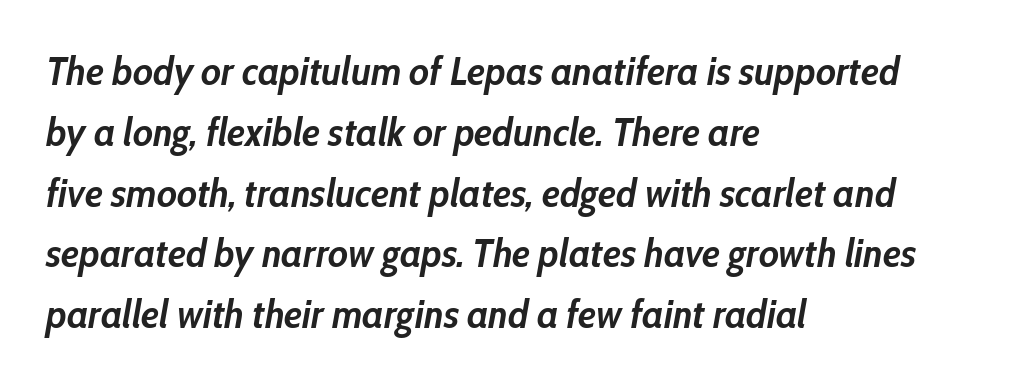
The image shows 40 px semibold, condensed type, italic (leaning right); set left-aligned, normal line spacing (1.52x), normal letter spacing, not underlined; low stroke contrast and a medium x-height.
